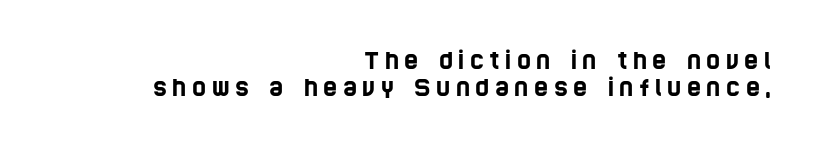
The specimen omits any rule beneath the text block's lines. The rag falls on the left side of this text block. Regarding leading, the lines here are crowded together. Between one letter and the next there's a generous, obvious gap.
